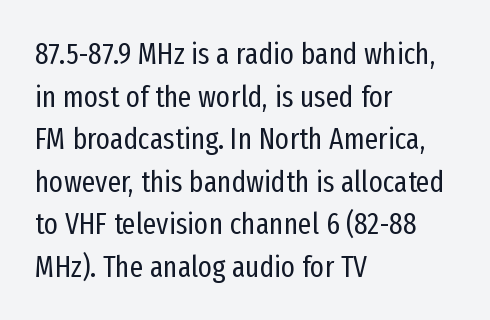
Q: Is the text bold? A: No.
Q: Is the text italic (slanted)? A: No, it is upright.
Q: Is the typeface a serif or a sans-serif typeface? A: Sans-serif.
Q: Is the text underlined? A: No.
Q: How is the paragraph aligned? A: Left-aligned.
Q: Is the spacing between letters normal or unusually wide? A: Normal.
Q: Is the spacing between lines tight, normal or loose? A: Normal.
Q: Width (condensed, normal, or wide)? A: Condensed.
Q: Stroke contrast? A: Low.
Q: x-height? A: Medium.
Q: Monospaced? A: No.
